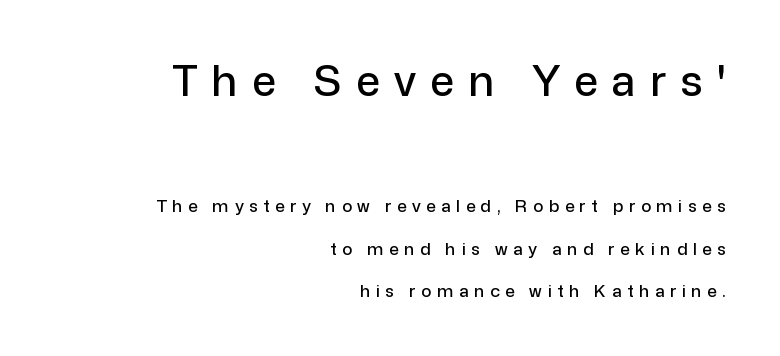
Grotesque or geometric, the face here clearly has no serifs. This block would shrink considerably if given ordinary leading; it's expanded now. Top chunk: large. Bottom chunk: small. Note the varied advance widths — an 'i' is clearly narrower than an 'm'. This sample uses expanded letter spacing, leaving extra air between glyphs.
